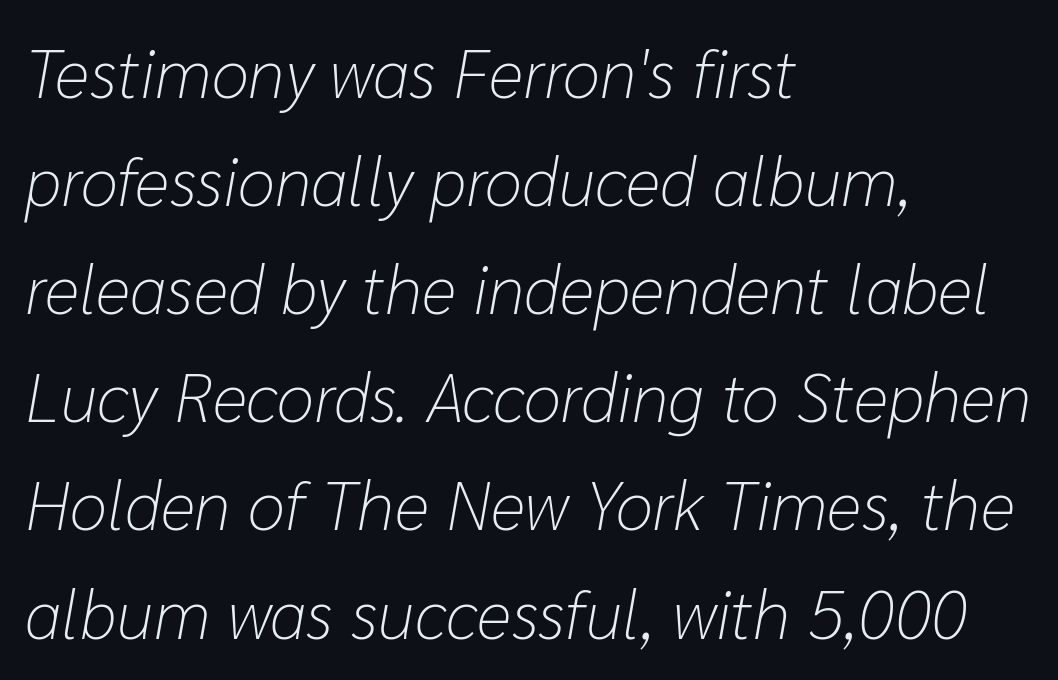
{"italic": "yes", "lean": "right", "slant_degrees": 10, "bold": "no", "weight": "light", "width": "normal", "stroke_contrast": "low", "x_height": "medium", "monospaced": "no", "underline": "no", "align": "left", "line_spacing": "normal", "line_spacing_ratio": 1.59, "letter_spacing": "normal", "letter_spacing_em": 0.0, "glyph_px": 68}
